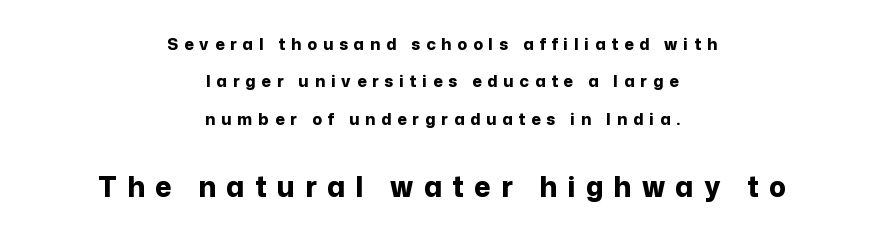
Ordinary non-slanted type is in use. Classification — sans serif. Think of a printed novel: that variable character pitch is what you see here. This block would shrink considerably if given ordinary leading; it's expanded now.
